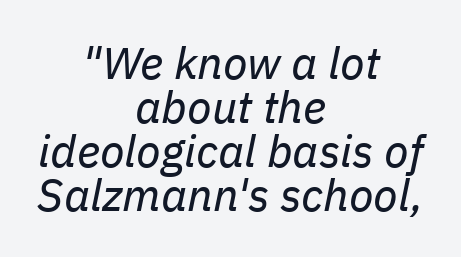
The image shows 45 px regular-weight type, italic (leaning right); set centered, tight line spacing (0.98x), normal letter spacing, not underlined; low stroke contrast and a medium x-height.
